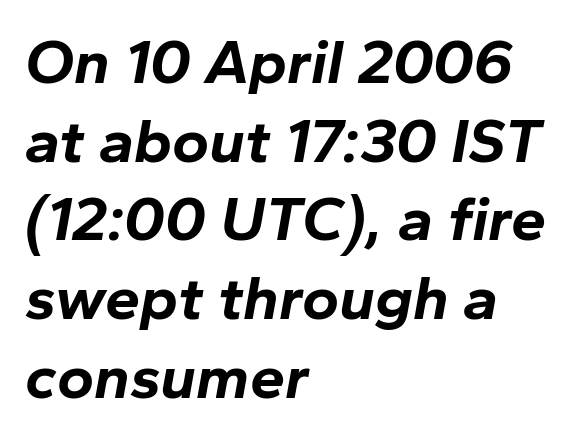
Q: Is the text bold? A: Yes.
Q: Is the text italic (slanted)? A: Yes, it leans right by about 10 degrees.
Q: Is the text underlined? A: No.
Q: How is the paragraph aligned? A: Left-aligned.
Q: Is the spacing between letters normal or unusually wide? A: Normal.
Q: Is the spacing between lines tight, normal or loose? A: Normal.
Q: Width (condensed, normal, or wide)? A: Normal.
Q: Stroke contrast? A: Low.
Q: x-height? A: Medium.
Q: Monospaced? A: No.
